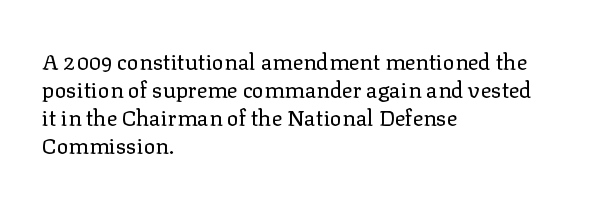
{"italic": "no", "bold": "no", "underline": "no", "align": "left", "line_spacing": "normal", "line_spacing_ratio": 1.27, "letter_spacing": "normal", "letter_spacing_em": 0.0, "glyph_px": 22}
